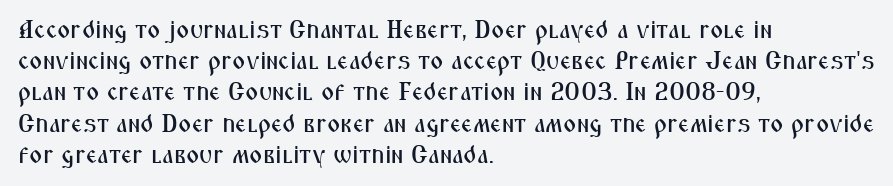
Q: Is the text italic (slanted)? A: No, it is upright.
Q: Is the text underlined? A: No.
Q: How is the paragraph aligned? A: Left-aligned.
Q: Is the spacing between letters normal or unusually wide? A: Normal.
Q: Is the spacing between lines tight, normal or loose? A: Normal.
